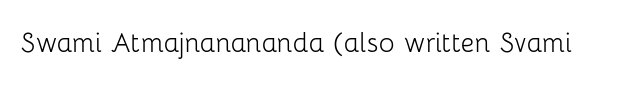
Q: Is the text bold? A: No.
Q: Is the text italic (slanted)? A: No, it is upright.
Q: Is the typeface a serif or a sans-serif typeface? A: Sans-serif.
Q: Is the text underlined? A: No.
Q: Is the spacing between letters normal or unusually wide? A: Normal.
Q: Width (condensed, normal, or wide)? A: Normal.
Q: Stroke contrast? A: Low.
Q: x-height? A: Medium.
Q: Monospaced? A: No.
